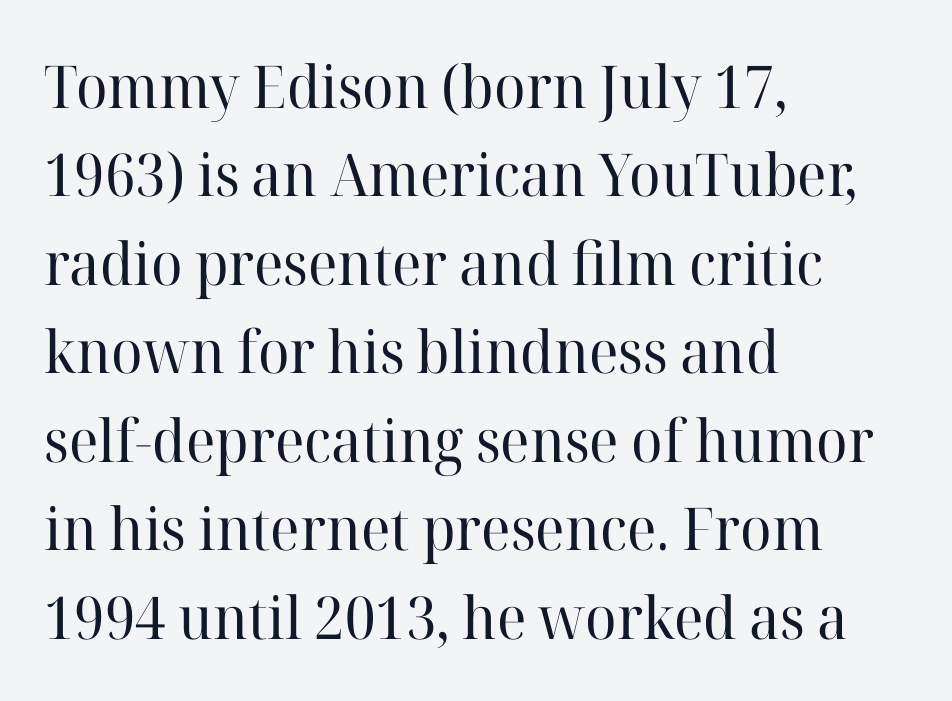
{"serif": "yes", "italic": "no", "bold": "no", "weight": "regular", "width": "normal", "stroke_contrast": "high", "x_height": "medium", "monospaced": "no", "underline": "no", "align": "left", "line_spacing": "normal", "line_spacing_ratio": 1.5, "letter_spacing": "normal", "letter_spacing_em": 0.0, "glyph_px": 59}
